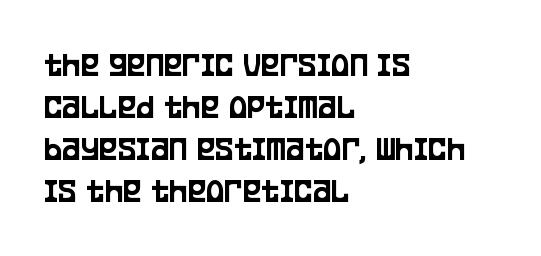
Q: Is the text italic (slanted)? A: No, it is upright.
Q: Is the typeface a serif or a sans-serif typeface? A: Sans-serif.
Q: Is the text underlined? A: No.
Q: How is the paragraph aligned? A: Left-aligned.
Q: Is the spacing between letters normal or unusually wide? A: Normal.
Q: Width (condensed, normal, or wide)? A: Condensed.
Q: Stroke contrast? A: Low.
Q: x-height? A: Large.
Q: Monospaced? A: No.
